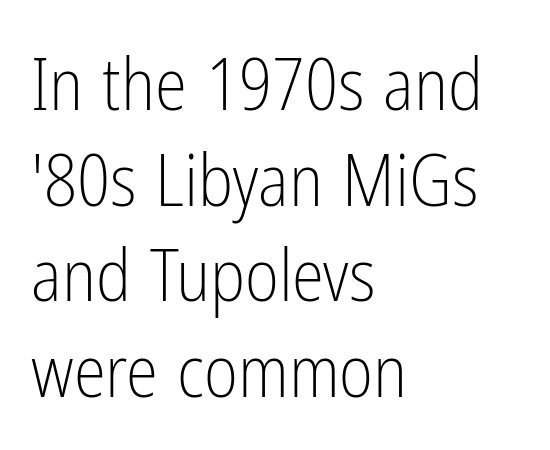
{"serif": "no", "italic": "no", "bold": "no", "weight": "light", "width": "condensed", "stroke_contrast": "low", "x_height": "medium", "monospaced": "no", "underline": "no", "align": "left", "line_spacing": "normal", "line_spacing_ratio": 1.31, "letter_spacing": "normal", "letter_spacing_em": 0.0, "glyph_px": 73}
